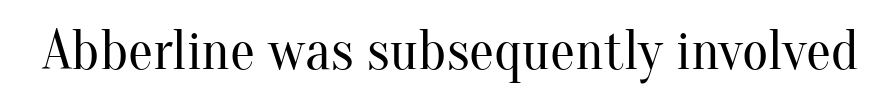
The image shows 56 px regular-weight serif type, upright; set normal letter spacing, not underlined; medium stroke contrast and a small x-height.
